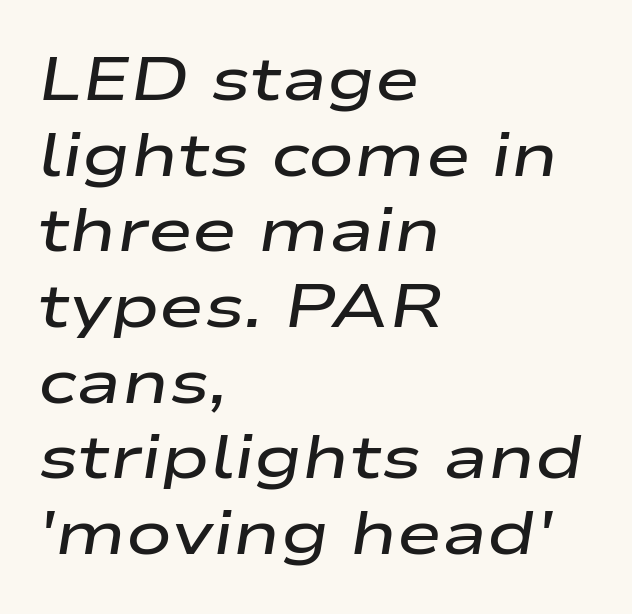
The image shows 61 px semibold, wide type, italic (leaning right); set left-aligned, line spacing 1.24x, normal letter spacing, not underlined; low stroke contrast and a medium x-height.
